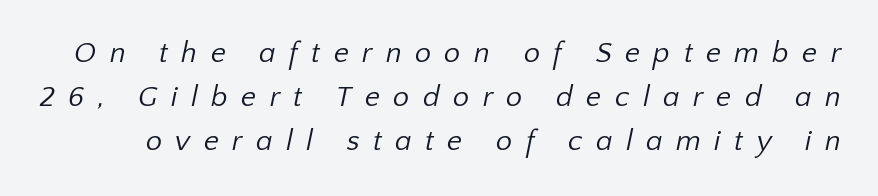
Q: Is the text bold? A: No.
Q: Is the typeface a serif or a sans-serif typeface? A: Sans-serif.
Q: Is the text underlined? A: No.
Q: Is the spacing between letters normal or unusually wide? A: Unusually wide.
Q: Is the spacing between lines tight, normal or loose? A: Normal.
Q: Width (condensed, normal, or wide)? A: Normal.
Q: Stroke contrast? A: Low.
Q: x-height? A: Medium.
Q: Monospaced? A: No.
